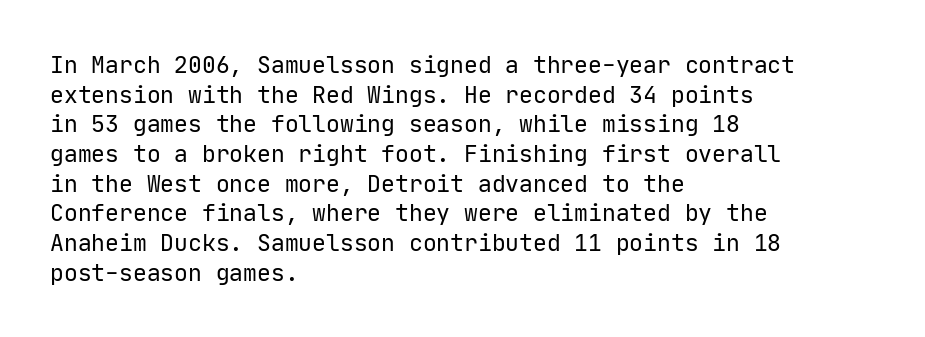
The lines sit at an ordinary, default distance from one another. The rag falls on the right side of this text block. The characters are drawn with everyday or finer stroke widths. Descender tails drop into unmarked territory.
